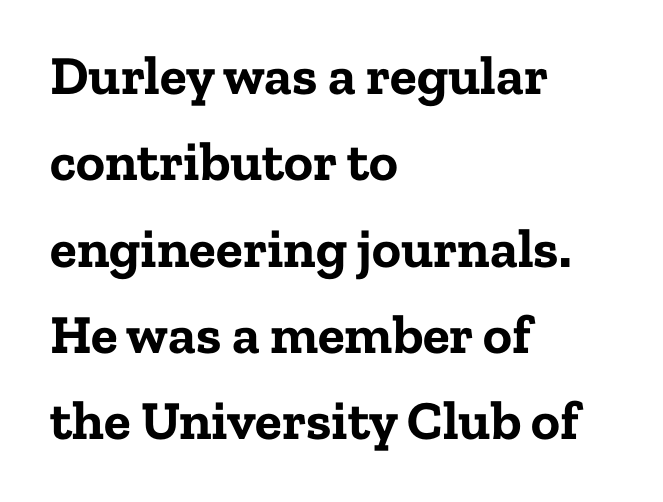
Q: Is the text bold? A: Yes.
Q: Is the text italic (slanted)? A: No, it is upright.
Q: Is the typeface a serif or a sans-serif typeface? A: Serif.
Q: Is the text underlined? A: No.
Q: How is the paragraph aligned? A: Left-aligned.
Q: Is the spacing between letters normal or unusually wide? A: Normal.
Q: Is the spacing between lines tight, normal or loose? A: Normal.
Q: Width (condensed, normal, or wide)? A: Normal.
Q: Stroke contrast? A: Low.
Q: x-height? A: Medium.
Q: Monospaced? A: No.
